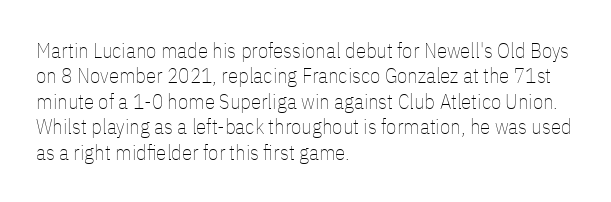
A bare baseline throughout the passage. Line beginnings align vertically; line endings do not. This sample uses plain, unmodified letter spacing. Posture: straight, roman, zero tilt. Is this a heavy cut? Hardly; it is regular or lighter.
